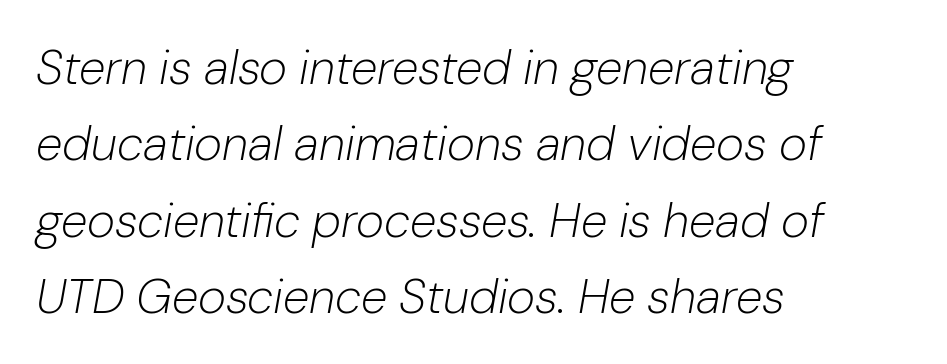
Caption: multi-line text, flush left, ragged right. The face used here has a pronounced slope to its letters. The space beneath each line is pristine and unruled. Default kerning and tracking; the words read as compact shapes. Summary of vertical rhythm: regular, with standard interline spacing. Looks like regular typesetting: each glyph gets only the width it needs.
